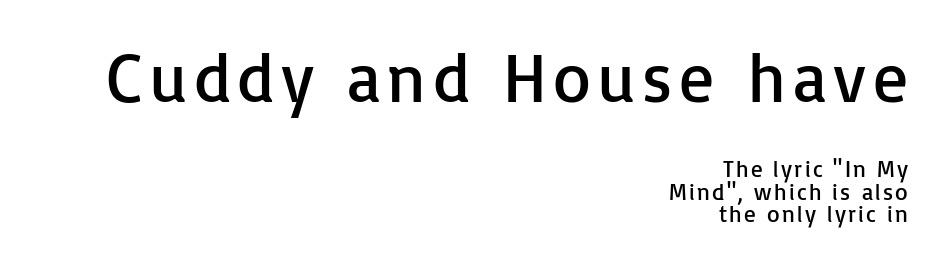
{"serif": "no", "italic": "no", "bold": "no", "weight": "regular", "width": "normal", "stroke_contrast": "low", "x_height": "medium", "monospaced": "no", "underline": "no", "align": "right", "line_spacing": "tight", "line_spacing_ratio": 0.96, "larger_block": "first", "size_ratio": 3.0, "glyph_px": 69}
